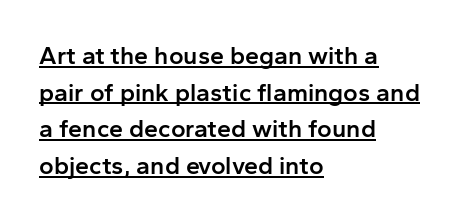
Q: Is the text bold? A: Semi-bold.
Q: Is the text italic (slanted)? A: No, it is upright.
Q: Is the text underlined? A: Yes.
Q: How is the paragraph aligned? A: Left-aligned.
Q: Is the spacing between letters normal or unusually wide? A: Normal.
Q: Is the spacing between lines tight, normal or loose? A: Normal.
